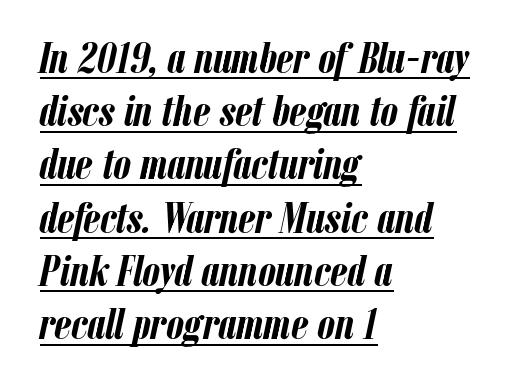
Q: Is the text bold? A: Yes.
Q: Is the text italic (slanted)? A: Yes, it leans right by about 12 degrees.
Q: Is the text underlined? A: Yes.
Q: How is the paragraph aligned? A: Left-aligned.
Q: Is the spacing between letters normal or unusually wide? A: Normal.
Q: Width (condensed, normal, or wide)? A: Condensed.
Q: Stroke contrast? A: Low.
Q: x-height? A: Medium.
Q: Monospaced? A: No.
